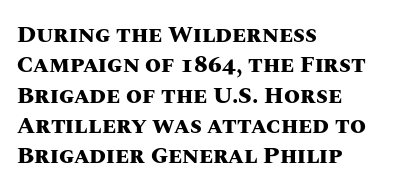
Q: Is the text bold? A: Yes.
Q: Is the text italic (slanted)? A: No, it is upright.
Q: Is the text underlined? A: No.
Q: How is the paragraph aligned? A: Left-aligned.
Q: Is the spacing between letters normal or unusually wide? A: Normal.
Q: Is the spacing between lines tight, normal or loose? A: Normal.
